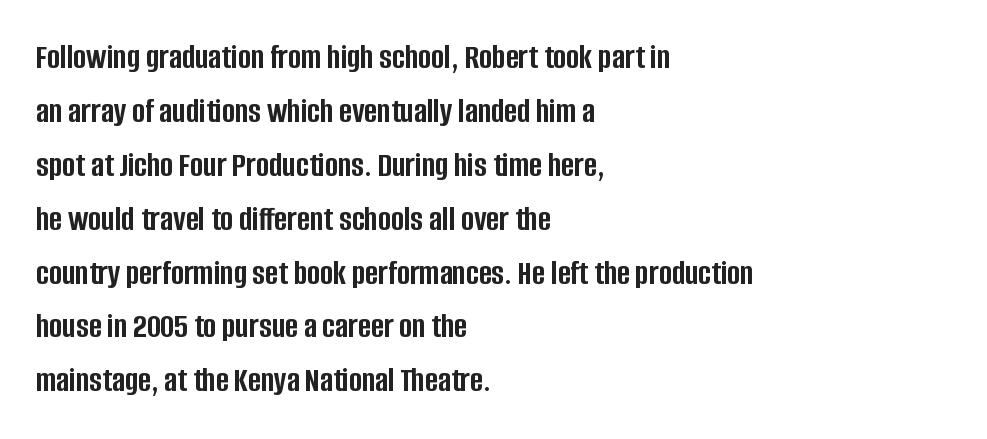
{"serif": "no", "italic": "no", "bold": "yes", "weight": "semibold", "width": "condensed", "stroke_contrast": "low", "x_height": "large", "monospaced": "no", "underline": "no", "align": "left", "line_spacing": "normal", "line_spacing_ratio": 1.54, "letter_spacing": "normal", "letter_spacing_em": 0.0, "glyph_px": 35}
